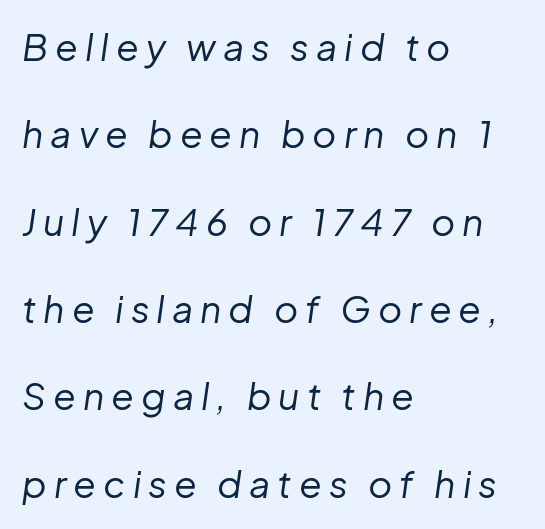
The image shows 37 px regular-weight type, italic (leaning right); set left-aligned, loose line spacing (2.36x), not underlined; low stroke contrast and a medium x-height.
